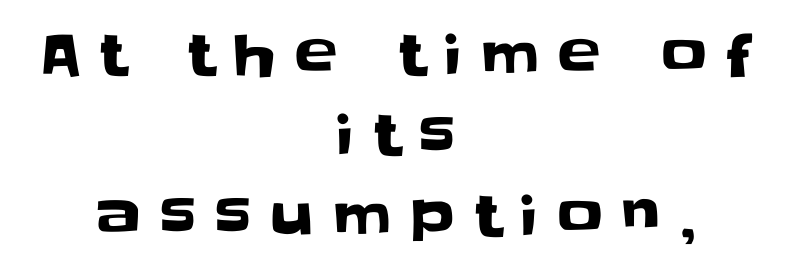
{"serif": "no", "italic": "no", "width": "normal", "stroke_contrast": "low", "x_height": "large", "monospaced": "no", "underline": "no", "align": "center", "line_spacing": "normal", "line_spacing_ratio": 1.41, "letter_spacing": "wide", "letter_spacing_em": 0.33, "glyph_px": 57}
